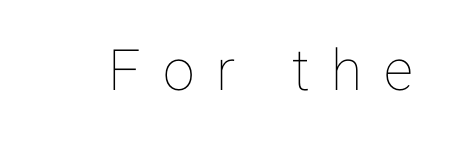
Do the letters lean? They stand straight. Quick note: underline off. Is this a fixed-width face? No — the glyphs have proportional, varying widths. Honestly, the letter spacing is so wide it's the main thing you notice.
